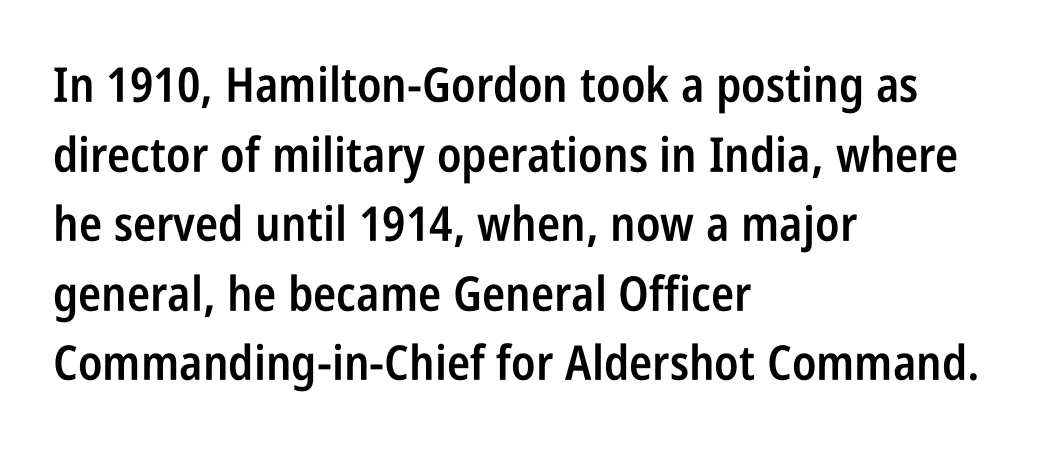
Q: Is the text bold? A: Semi-bold.
Q: Is the text italic (slanted)? A: No, it is upright.
Q: Is the typeface a serif or a sans-serif typeface? A: Sans-serif.
Q: Is the text underlined? A: No.
Q: How is the paragraph aligned? A: Left-aligned.
Q: Is the spacing between letters normal or unusually wide? A: Normal.
Q: Is the spacing between lines tight, normal or loose? A: Normal.
Q: Width (condensed, normal, or wide)? A: Condensed.
Q: Stroke contrast? A: Low.
Q: x-height? A: Large.
Q: Monospaced? A: No.
